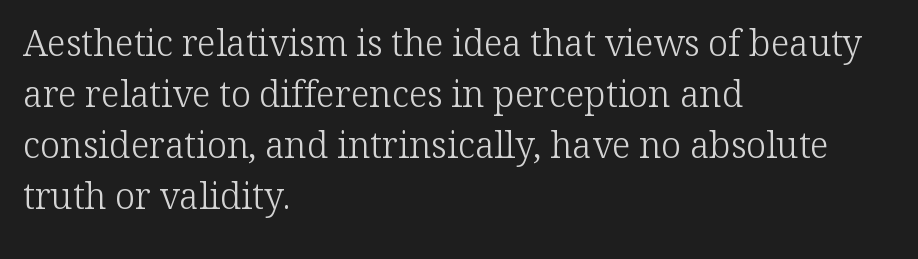
The image shows 36 px light serif type, upright; set left-aligned, normal line spacing (1.42x), normal letter spacing, not underlined; low stroke contrast and a medium x-height.
